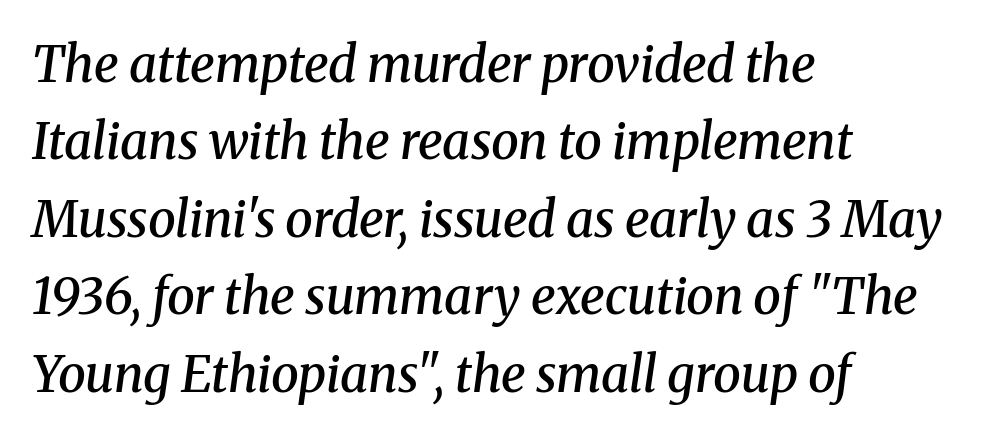
The image shows 50 px semibold serif type, italic (leaning right); set left-aligned, normal line spacing (1.55x), normal letter spacing, not underlined; medium stroke contrast and a medium x-height.
